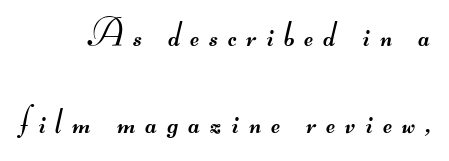
The image shows 36 px regular-weight, wide sans-serif type; set right-aligned, loose line spacing (2.41x), unusually wide letter spacing (+0.28 em), not underlined; medium stroke contrast.
